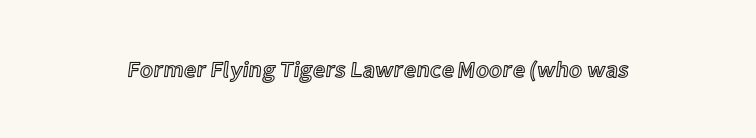
The image shows 22 px text type; set normal letter spacing, not underlined.
